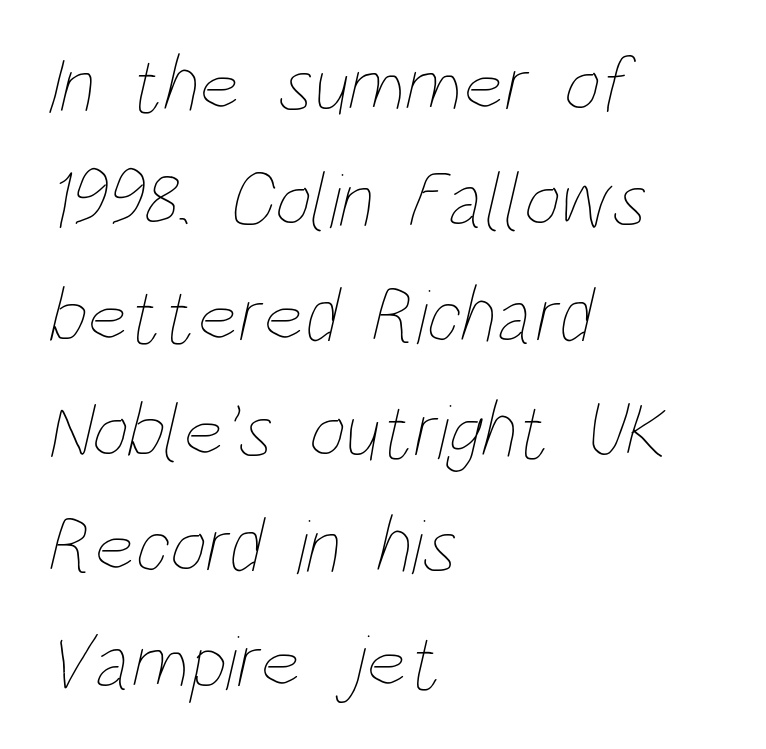
Q: Is the text bold? A: No.
Q: Is the text underlined? A: No.
Q: How is the paragraph aligned? A: Left-aligned.
Q: Is the spacing between letters normal or unusually wide? A: Normal.
Q: Is the spacing between lines tight, normal or loose? A: Normal.
Q: Width (condensed, normal, or wide)? A: Condensed.
Q: Stroke contrast? A: Low.
Q: x-height? A: Large.
Q: Monospaced? A: No.
